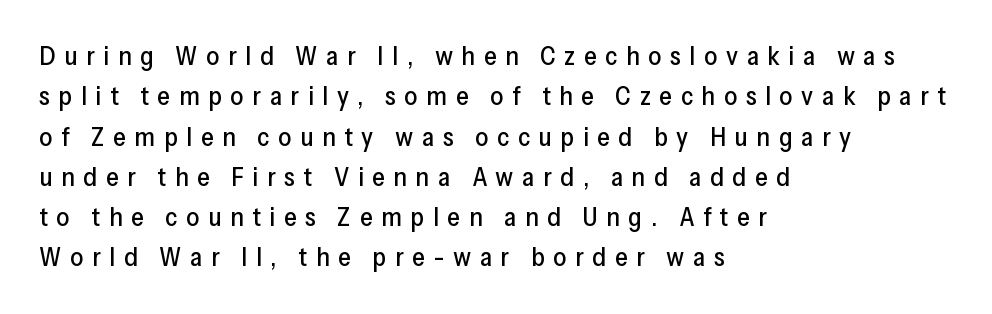
Q: Is the text italic (slanted)? A: No, it is upright.
Q: Is the text underlined? A: No.
Q: How is the paragraph aligned? A: Left-aligned.
Q: Is the spacing between letters normal or unusually wide? A: Unusually wide.
Q: Is the spacing between lines tight, normal or loose? A: Normal.
